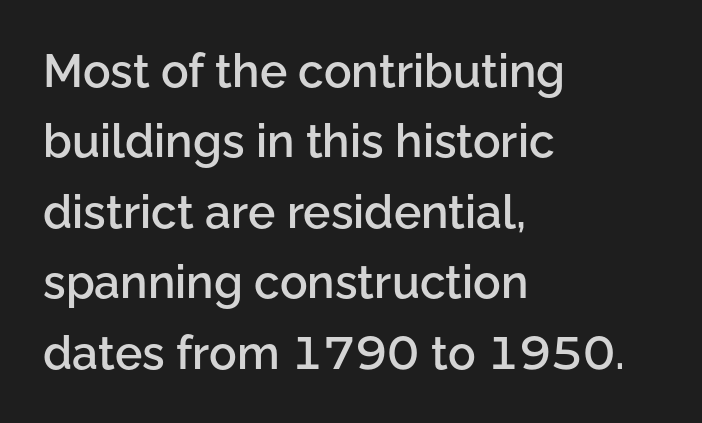
How would I describe the line gaps? Plain and ordinary. Firm but not heavy-handed strokes: this text is semibold. A typesetter would call this zero additional tracking. A student would call this left alignment; a typographer would say flush left, rag right.
